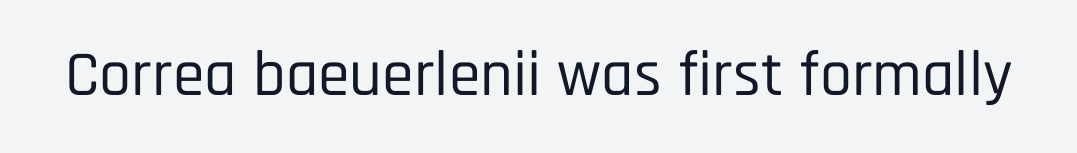
{"serif": "no", "italic": "no", "width": "condensed", "stroke_contrast": "low", "x_height": "large", "monospaced": "no", "underline": "no", "letter_spacing": "normal", "letter_spacing_em": 0.0, "glyph_px": 64}
